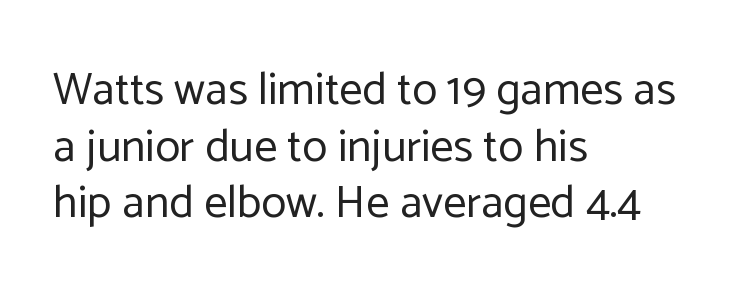
No extra ink here — the face is not bold. Layout note: lines flush left. This is sans-serif lettering, the kind often seen on screens and signage. Here the glyphs are tracked normally, forming tight word shapes. The specimen reads as upright at a glance.
